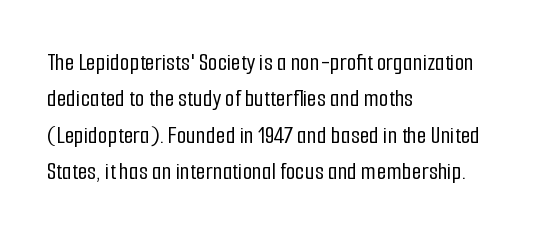
{"italic": "no", "underline": "no", "align": "left", "line_spacing": "normal", "line_spacing_ratio": 1.46, "letter_spacing": "normal", "letter_spacing_em": 0.0, "glyph_px": 25}
